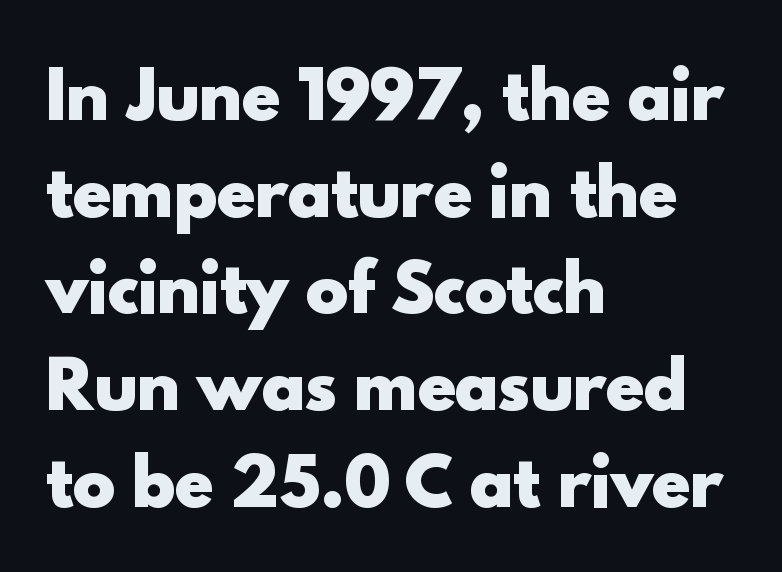
The image shows 64 px heavy sans-serif type, upright; set left-aligned, normal line spacing (1.51x), normal letter spacing, not underlined; a small x-height.
